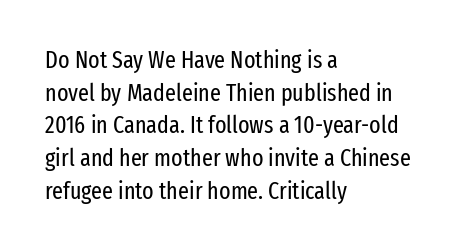
Plain, unruled lines of type. Ordinary non-slanted type is in use. Does extra space separate the letters? No, they use regular spacing. This is not heavy type; no bold has been used. These lines sit exactly where default settings would place them. Reading down the block, your eye returns to a fixed left position each line.
